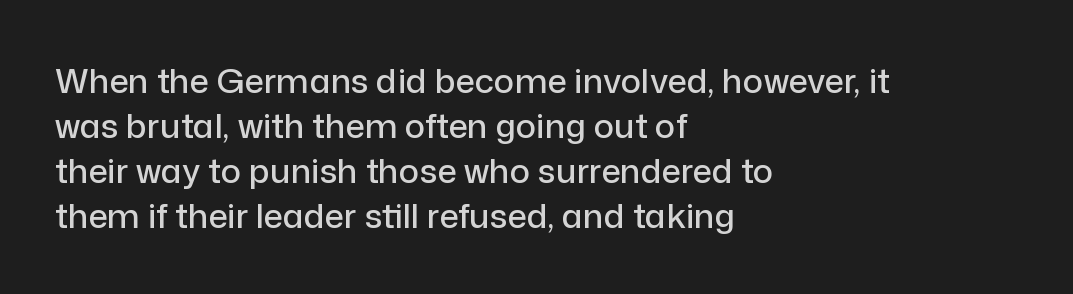
Q: Is the text italic (slanted)? A: No, it is upright.
Q: Is the typeface a serif or a sans-serif typeface? A: Sans-serif.
Q: Is the text underlined? A: No.
Q: How is the paragraph aligned? A: Left-aligned.
Q: Is the spacing between letters normal or unusually wide? A: Normal.
Q: Is the spacing between lines tight, normal or loose? A: Normal.
Q: Width (condensed, normal, or wide)? A: Normal.
Q: Stroke contrast? A: Low.
Q: x-height? A: Medium.
Q: Monospaced? A: No.
